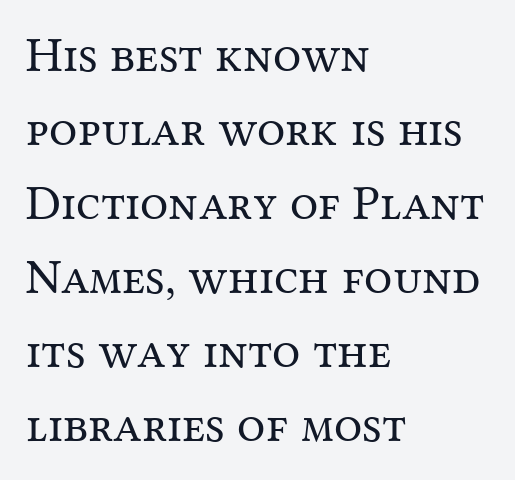
{"serif": "yes", "italic": "no", "bold": "no", "weight": "regular", "width": "normal", "stroke_contrast": "medium", "x_height": "medium", "monospaced": "no", "underline": "no", "align": "left", "line_spacing": "normal", "line_spacing_ratio": 1.48, "letter_spacing": "normal", "letter_spacing_em": 0.0, "glyph_px": 50}
